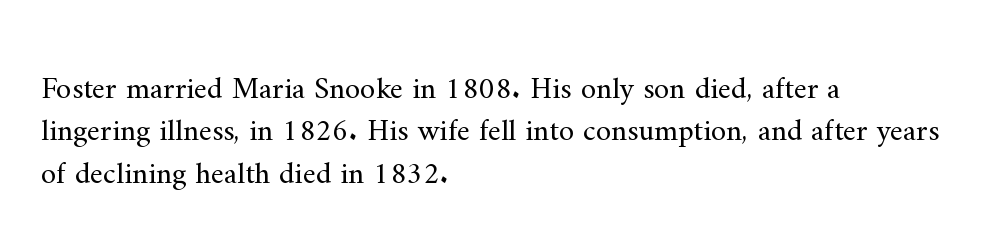
Type style note: has serifs. Bare-footed words on every line. Does extra space separate the letters? No, they use regular spacing. Upright lettering throughout. Stems here are at most as thick as an everyday book face. This block has exactly the height ordinary leading produces.
